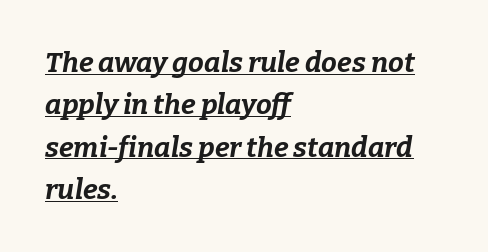
Q: Is the text bold? A: Yes.
Q: Is the text italic (slanted)? A: Yes, it leans right by about 9 degrees.
Q: Is the text underlined? A: Yes.
Q: How is the paragraph aligned? A: Left-aligned.
Q: Is the spacing between letters normal or unusually wide? A: Normal.
Q: Is the spacing between lines tight, normal or loose? A: Normal.
Q: Width (condensed, normal, or wide)? A: Normal.
Q: Stroke contrast? A: Low.
Q: x-height? A: Medium.
Q: Monospaced? A: No.
